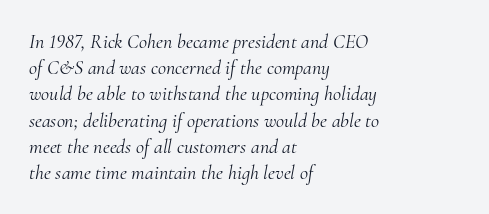
{"italic": "yes", "lean": "right", "slant_degrees": 10, "bold": "no", "underline": "no", "align": "left", "line_spacing": "normal", "line_spacing_ratio": 1.31, "letter_spacing": "normal", "letter_spacing_em": 0.0, "glyph_px": 20}
